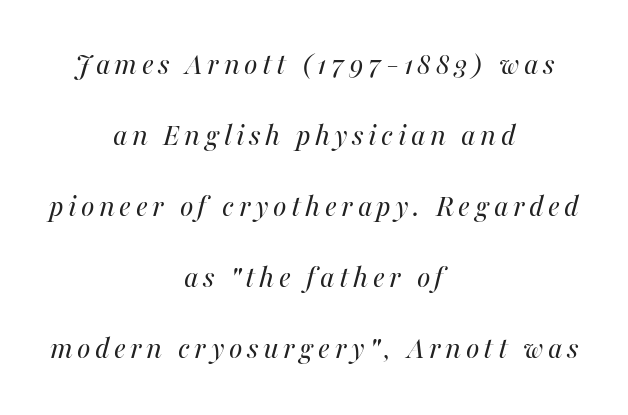
{"italic": "yes", "lean": "right", "slant_degrees": 16, "bold": "no", "weight": "regular", "width": "normal", "stroke_contrast": "medium", "x_height": "medium", "monospaced": "no", "underline": "no", "align": "center", "line_spacing": "loose", "line_spacing_ratio": 2.22, "glyph_px": 32}
